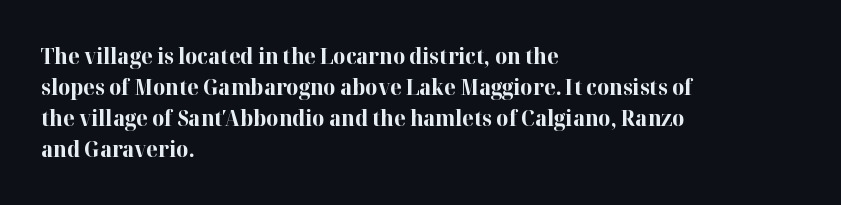
{"italic": "no", "bold": "yes", "underline": "no", "align": "left", "line_spacing": "normal", "line_spacing_ratio": 1.47, "letter_spacing": "normal", "letter_spacing_em": 0.0, "glyph_px": 21}
